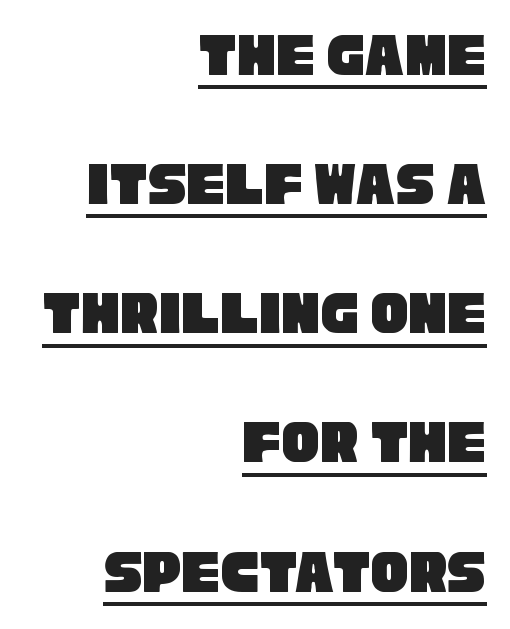
Quick note: interline space is abundant. Grotesque or geometric, the face here clearly has no serifs. The specimen includes a rule beneath the text block's lines. Character widths vary here, with narrow letters taking less room than wide ones.
